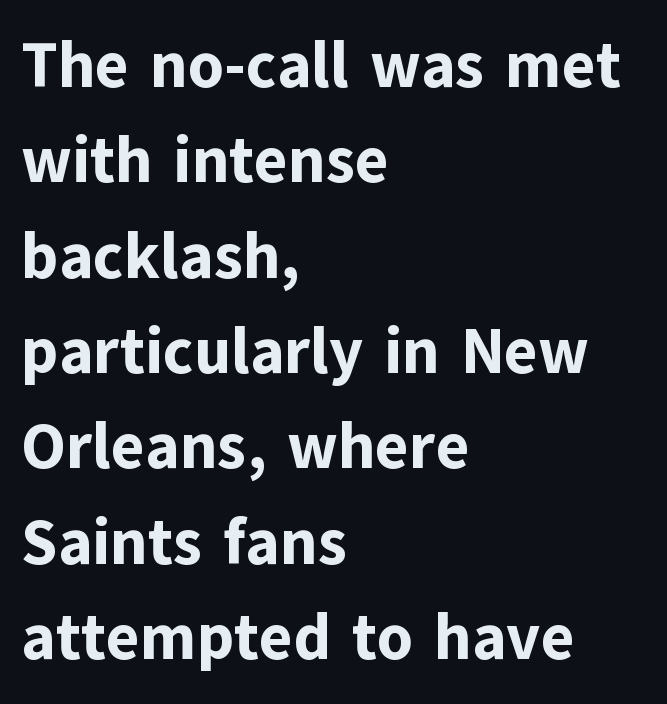
Its strokes are broad and dark, the hallmark of bold type. Look at the bottom of the vertical strokes: they stop flat, with no serifs. The passage shown has conventional tracking throughout. Character widths vary here, with narrow letters taking less room than wide ones. Descender tails drop into unmarked territory. No italicization has been applied; the sample stays upright.
